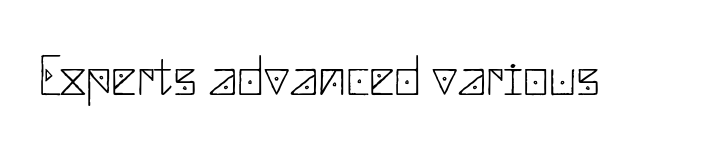
Q: Is the text bold? A: No.
Q: Is the text italic (slanted)? A: No, it is upright.
Q: Is the typeface a serif or a sans-serif typeface? A: Sans-serif.
Q: Is the text underlined? A: No.
Q: Is the spacing between letters normal or unusually wide? A: Normal.
Q: Width (condensed, normal, or wide)? A: Normal.
Q: Stroke contrast? A: Low.
Q: x-height? A: Small.
